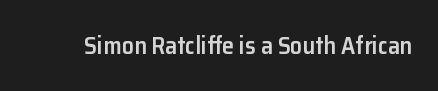
{"italic": "no", "bold": "semi", "underline": "no", "letter_spacing": "normal", "letter_spacing_em": 0.0, "glyph_px": 24}
